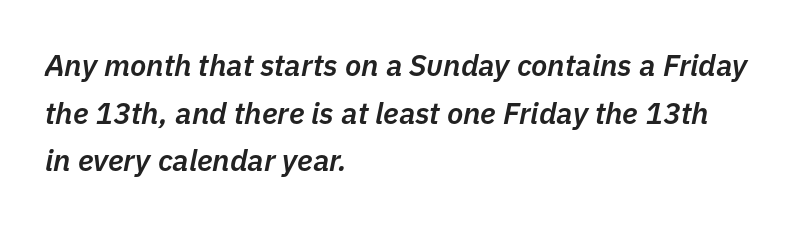
Compared with a centered layout, this one pins lines to the left instead. This rendering leaves character spacing at its baseline value. This sample has the flowing, uneven cadence of proportional lettering. Bold? Not quite — semibold, heavier than regular but stopping short. Type without underlining. Italic? Definitely — the glyphs are oblique.
